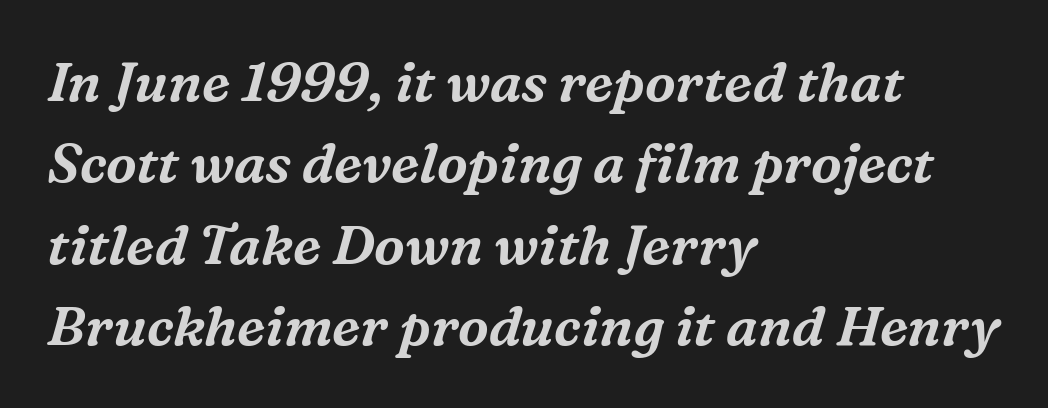
{"serif": "yes", "italic": "yes", "lean": "right", "slant_degrees": 16, "width": "normal", "stroke_contrast": "medium", "x_height": "medium", "monospaced": "no", "underline": "no", "align": "left", "line_spacing": "normal", "line_spacing_ratio": 1.48, "letter_spacing": "normal", "letter_spacing_em": 0.0, "glyph_px": 55}
